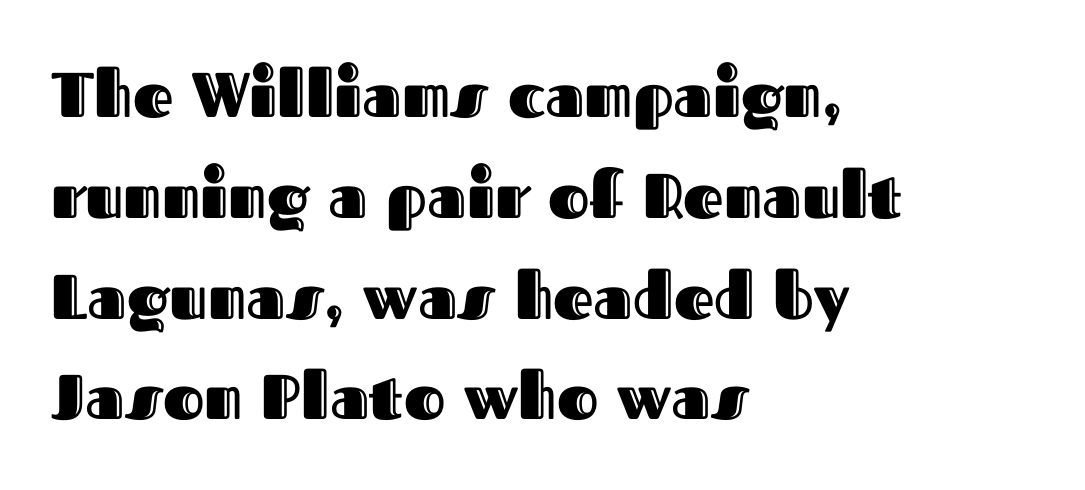
{"italic": "no", "width": "normal", "x_height": "medium", "monospaced": "no", "underline": "no", "align": "left", "line_spacing": "normal", "line_spacing_ratio": 1.6, "letter_spacing": "normal", "letter_spacing_em": 0.0, "glyph_px": 63}
